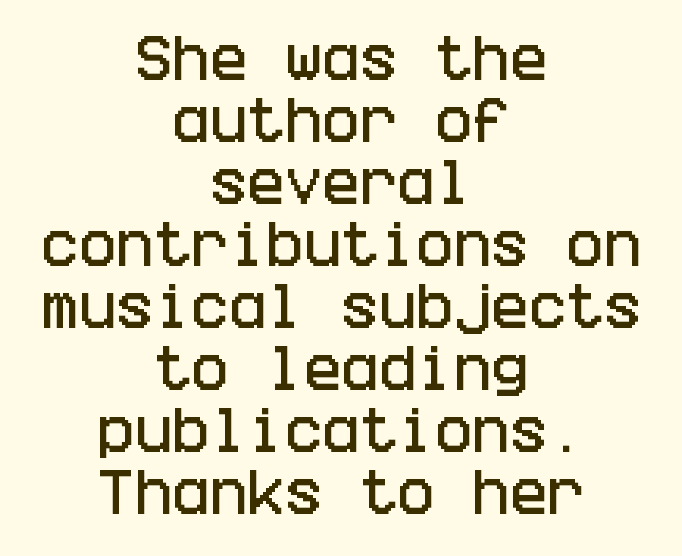
Q: Is the text italic (slanted)? A: No, it is upright.
Q: Is the typeface a serif or a sans-serif typeface? A: Sans-serif.
Q: Is the text underlined? A: No.
Q: How is the paragraph aligned? A: Centered.
Q: Is the spacing between letters normal or unusually wide? A: Normal.
Q: Width (condensed, normal, or wide)? A: Condensed.
Q: Stroke contrast? A: Low.
Q: x-height? A: Large.
